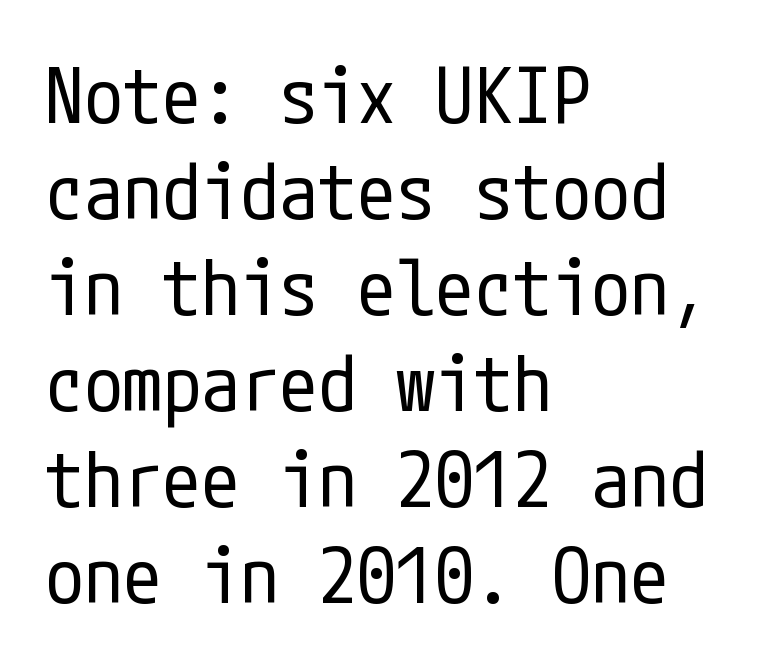
The image shows 78 px regular-weight, condensed sans-serif type, upright; set left-aligned, line spacing 1.23x, normal letter spacing, not underlined; low stroke contrast and a medium x-height.
